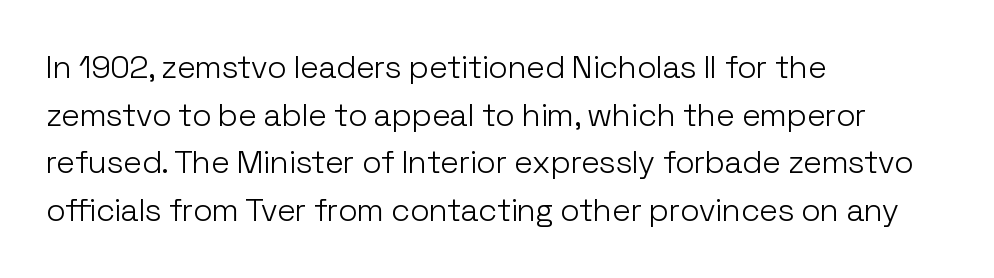
Q: Is the text bold? A: No.
Q: Is the text italic (slanted)? A: No, it is upright.
Q: Is the typeface a serif or a sans-serif typeface? A: Sans-serif.
Q: Is the text underlined? A: No.
Q: How is the paragraph aligned? A: Left-aligned.
Q: Is the spacing between letters normal or unusually wide? A: Normal.
Q: Is the spacing between lines tight, normal or loose? A: Normal.
Q: Width (condensed, normal, or wide)? A: Normal.
Q: Stroke contrast? A: Low.
Q: x-height? A: Medium.
Q: Monospaced? A: No.
